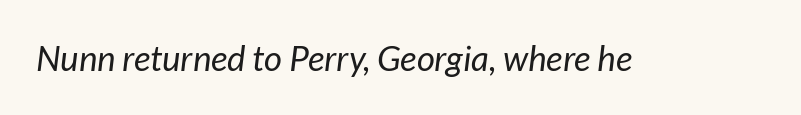
Q: Is the text bold? A: No.
Q: Is the text italic (slanted)? A: Yes, it leans right by about 7 degrees.
Q: Is the text underlined? A: No.
Q: Is the spacing between letters normal or unusually wide? A: Normal.
Q: Width (condensed, normal, or wide)? A: Normal.
Q: Stroke contrast? A: Low.
Q: x-height? A: Medium.
Q: Monospaced? A: No.
